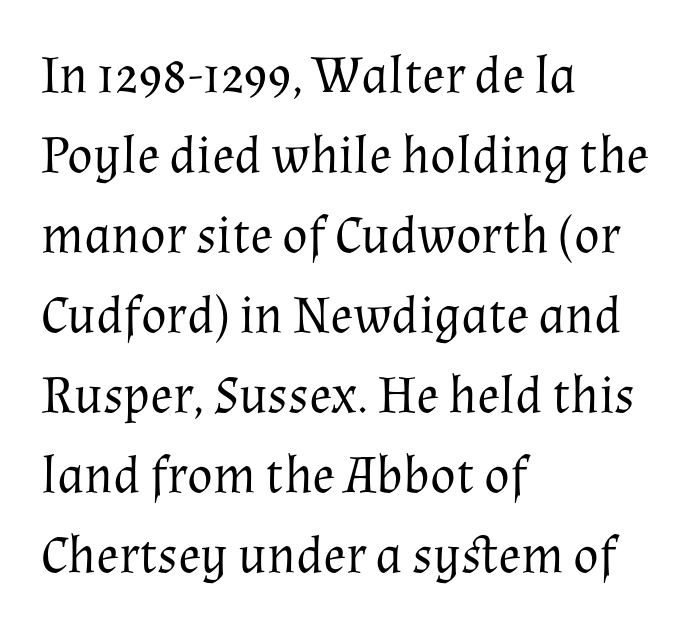
Q: Is the text bold? A: No.
Q: Is the text italic (slanted)? A: No, it is upright.
Q: Is the typeface a serif or a sans-serif typeface? A: Serif.
Q: Is the text underlined? A: No.
Q: How is the paragraph aligned? A: Left-aligned.
Q: Is the spacing between letters normal or unusually wide? A: Normal.
Q: Is the spacing between lines tight, normal or loose? A: Normal.
Q: Width (condensed, normal, or wide)? A: Normal.
Q: Stroke contrast? A: Medium.
Q: x-height? A: Medium.
Q: Monospaced? A: No.
